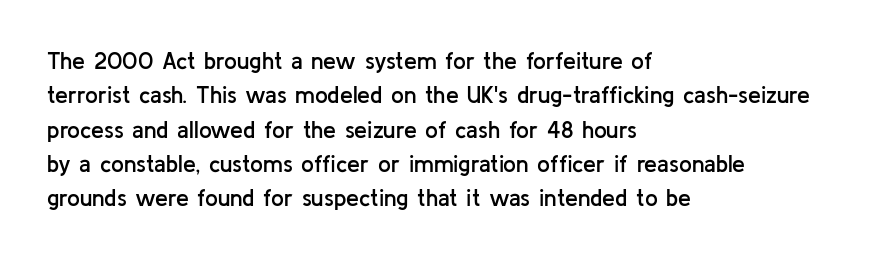
Q: Is the text bold? A: Semi-bold.
Q: Is the text italic (slanted)? A: No, it is upright.
Q: Is the text underlined? A: No.
Q: How is the paragraph aligned? A: Left-aligned.
Q: Is the spacing between letters normal or unusually wide? A: Normal.
Q: Is the spacing between lines tight, normal or loose? A: Normal.
